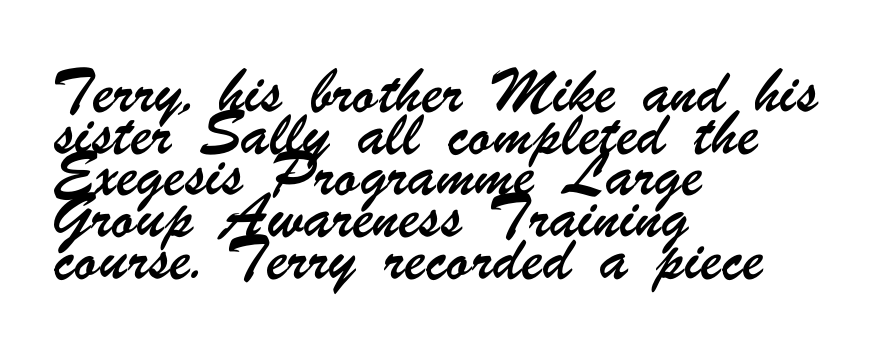
The image shows 28 px condensed sans-serif type; set left-aligned, normal line spacing (1.49x), normal letter spacing, not underlined; low stroke contrast and a small x-height.
